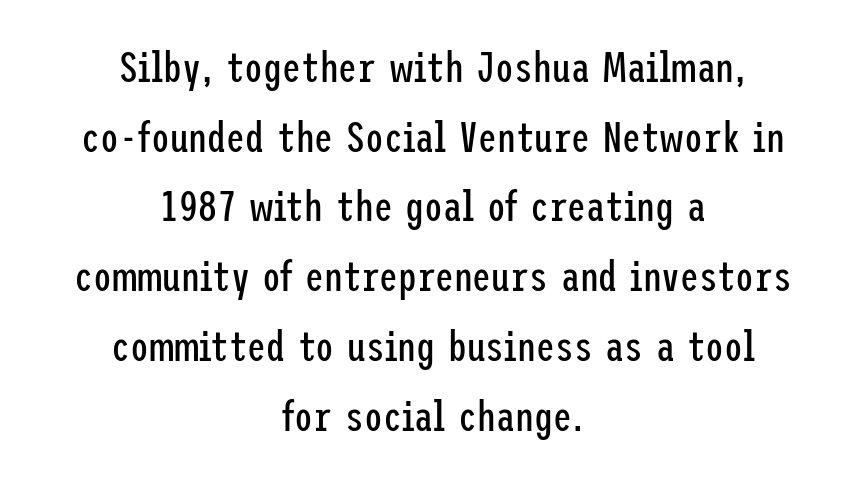
Descenders hang freely into open space. In terms of letterspacing, this is plain default setting. The typeface chosen for these lines omits serifs. Is there much room between lines? A standard amount, neither cramped nor airy. Stems here are at most as thick as an everyday book face.
